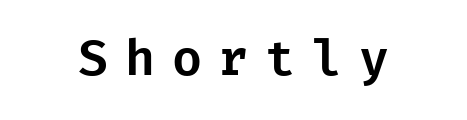
{"serif": "no", "italic": "no", "width": "normal", "stroke_contrast": "low", "x_height": "medium", "underline": "no", "letter_spacing": "wide", "letter_spacing_em": 0.34, "glyph_px": 49}
